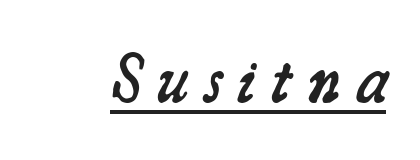
{"serif": "yes", "bold": "semi", "weight": "semibold", "width": "normal", "stroke_contrast": "medium", "x_height": "small", "monospaced": "no", "underline": "yes", "letter_spacing": "wide", "letter_spacing_em": 0.24, "glyph_px": 69}
